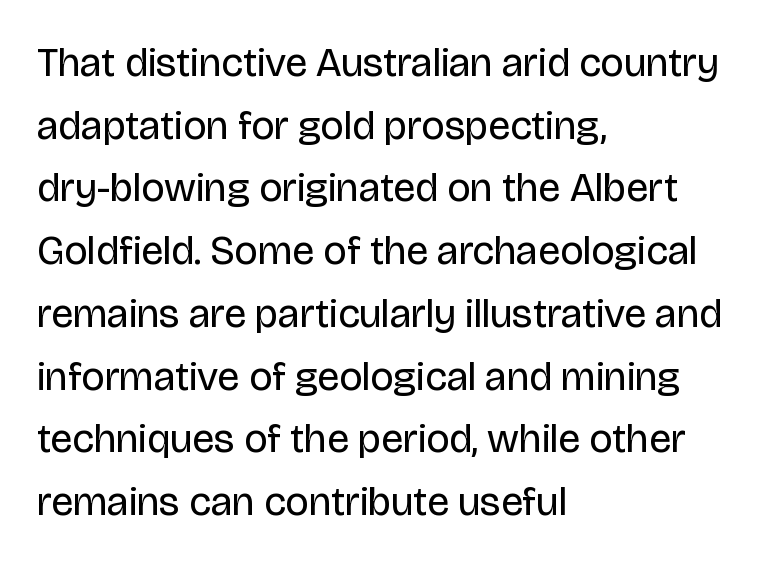
{"serif": "no", "italic": "no", "bold": "no", "weight": "regular", "width": "normal", "stroke_contrast": "low", "x_height": "large", "monospaced": "no", "underline": "no", "align": "left", "line_spacing": "normal", "line_spacing_ratio": 1.53, "letter_spacing": "normal", "letter_spacing_em": 0.0, "glyph_px": 41}
